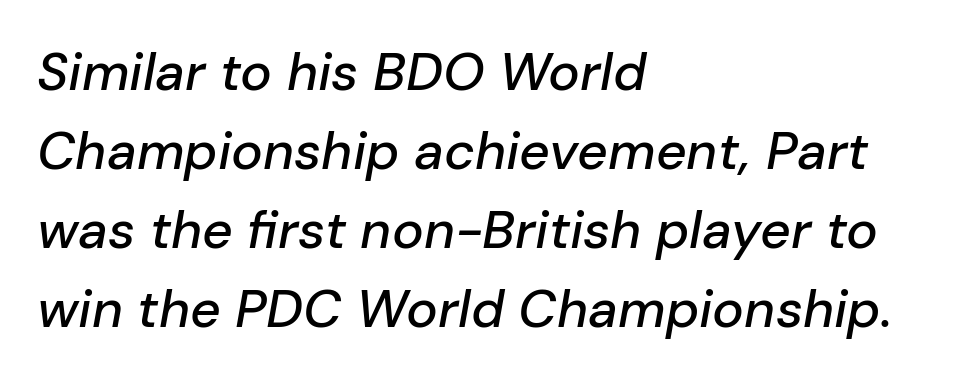
Q: Is the text italic (slanted)? A: Yes, it leans right by about 10 degrees.
Q: Is the text underlined? A: No.
Q: How is the paragraph aligned? A: Left-aligned.
Q: Is the spacing between letters normal or unusually wide? A: Normal.
Q: Is the spacing between lines tight, normal or loose? A: Normal.
Q: Width (condensed, normal, or wide)? A: Normal.
Q: Stroke contrast? A: Low.
Q: x-height? A: Medium.
Q: Monospaced? A: No.
